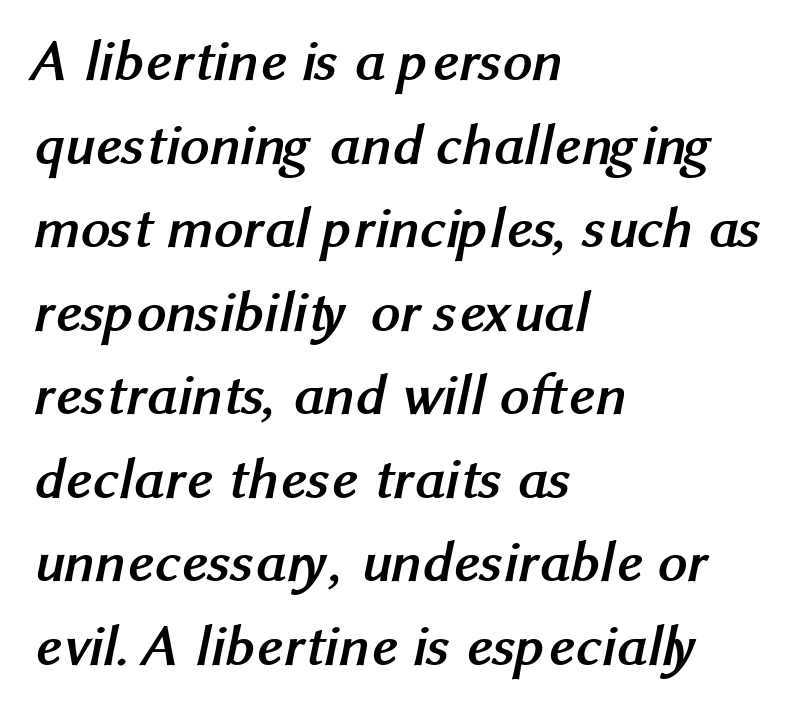
This rendering leaves character spacing at its baseline value. Rows of type keep a routine distance in the vertical direction. A typesetter would call this proportional, since set widths differ per character. Each letter's strokes conclude bluntly, with no projecting serifs. Glance below the letters and you will spot only blank space. Caption: multi-line text, flush left, ragged right.
